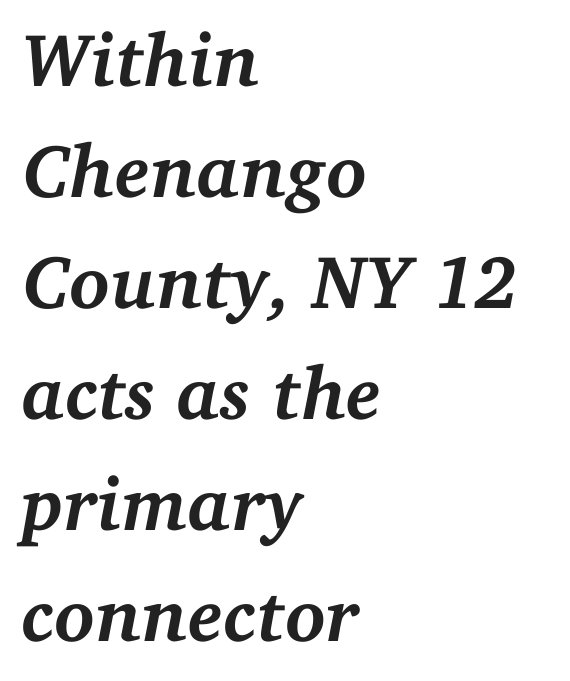
Q: Is the text bold? A: Yes.
Q: Is the text italic (slanted)? A: Yes, it leans right by about 11 degrees.
Q: Is the typeface a serif or a sans-serif typeface? A: Serif.
Q: Is the text underlined? A: No.
Q: How is the paragraph aligned? A: Left-aligned.
Q: Is the spacing between letters normal or unusually wide? A: Normal.
Q: Is the spacing between lines tight, normal or loose? A: Normal.
Q: Width (condensed, normal, or wide)? A: Normal.
Q: Stroke contrast? A: Medium.
Q: x-height? A: Medium.
Q: Monospaced? A: No.
